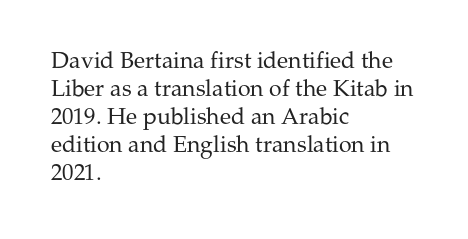
{"italic": "no", "bold": "no", "underline": "no", "align": "left", "line_spacing_ratio": 1.22, "letter_spacing": "normal", "letter_spacing_em": 0.0, "glyph_px": 23}
